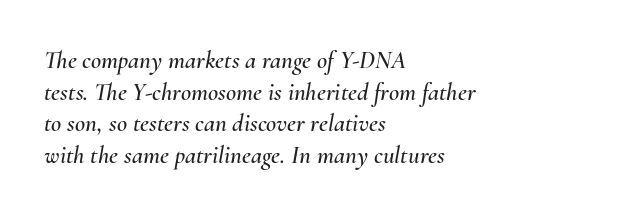
Q: Is the text italic (slanted)? A: Yes, it leans right by about 10 degrees.
Q: Is the text underlined? A: No.
Q: How is the paragraph aligned? A: Left-aligned.
Q: Is the spacing between letters normal or unusually wide? A: Normal.
Q: Is the spacing between lines tight, normal or loose? A: Normal.
